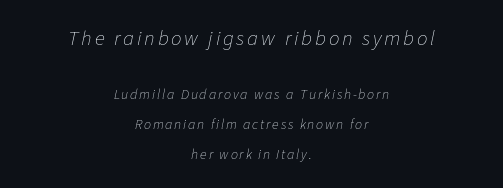
The image shows 21 px text type, italic (leaning right); set centered, loose line spacing (2.12x), not underlined; the first (top) block is 1.5x larger.
